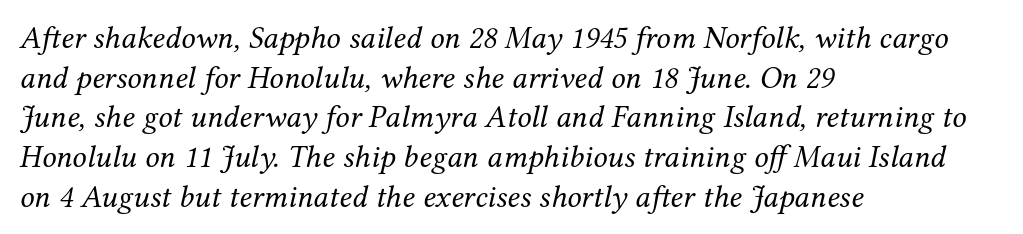
Clear beneath every line of the passage. Proportional: the letters do not fall into vertical columns. Is the stroke heavy? The answer is a plain regular-or-lighter. The type family on display is of the serif kind. This sample is left-justified, so line endings fall wherever the words run out.
